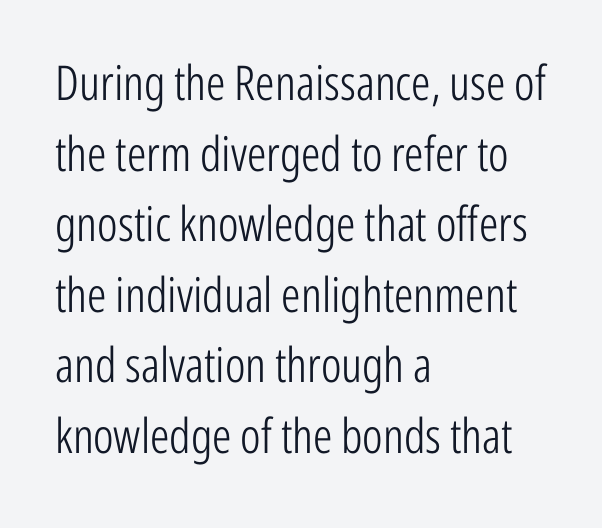
Q: Is the text bold? A: No.
Q: Is the text italic (slanted)? A: No, it is upright.
Q: Is the typeface a serif or a sans-serif typeface? A: Sans-serif.
Q: Is the text underlined? A: No.
Q: How is the paragraph aligned? A: Left-aligned.
Q: Is the spacing between letters normal or unusually wide? A: Normal.
Q: Is the spacing between lines tight, normal or loose? A: Normal.
Q: Width (condensed, normal, or wide)? A: Condensed.
Q: Stroke contrast? A: Low.
Q: x-height? A: Medium.
Q: Monospaced? A: No.
